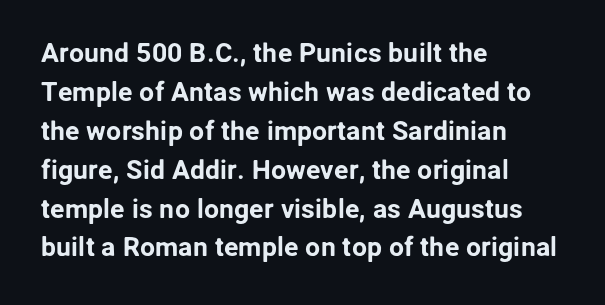
This block has exactly the height ordinary leading produces. The specimen reads as upright at a glance. Letters rest on an invisible, unmarked baseline. Compared with typical body copy, the letter spacing here is the same.
